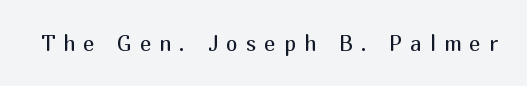
{"italic": "no", "bold": "no", "underline": "no", "letter_spacing": "wide", "letter_spacing_em": 0.39, "glyph_px": 21}
